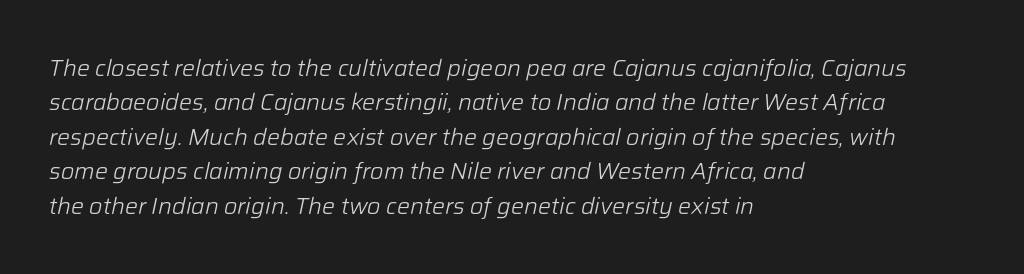
{"italic": "yes", "lean": "right", "slant_degrees": 12, "bold": "no", "underline": "no", "align": "left", "line_spacing": "normal", "line_spacing_ratio": 1.5, "letter_spacing": "normal", "letter_spacing_em": 0.0, "glyph_px": 23}
